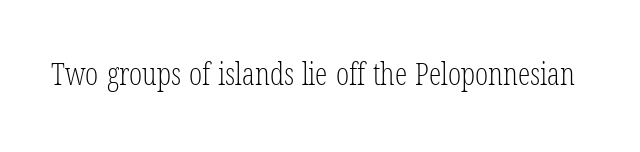
{"serif": "yes", "bold": "no", "weight": "light", "width": "condensed", "stroke_contrast": "low", "x_height": "medium", "monospaced": "no", "underline": "no", "letter_spacing": "normal", "letter_spacing_em": 0.0, "glyph_px": 31}
